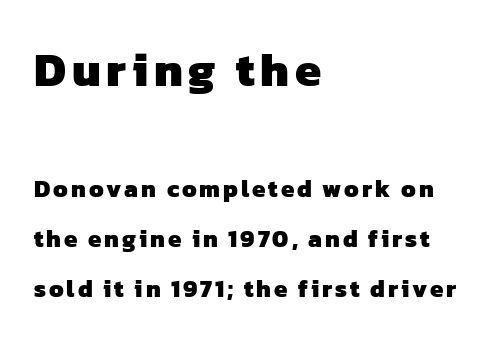
{"serif": "no", "bold": "yes", "weight": "heavy", "width": "normal", "stroke_contrast": "low", "x_height": "medium", "monospaced": "no", "underline": "no", "align": "left", "line_spacing": "loose", "line_spacing_ratio": 2.09, "larger_block": "first", "size_ratio": 1.96, "glyph_px": 47}
